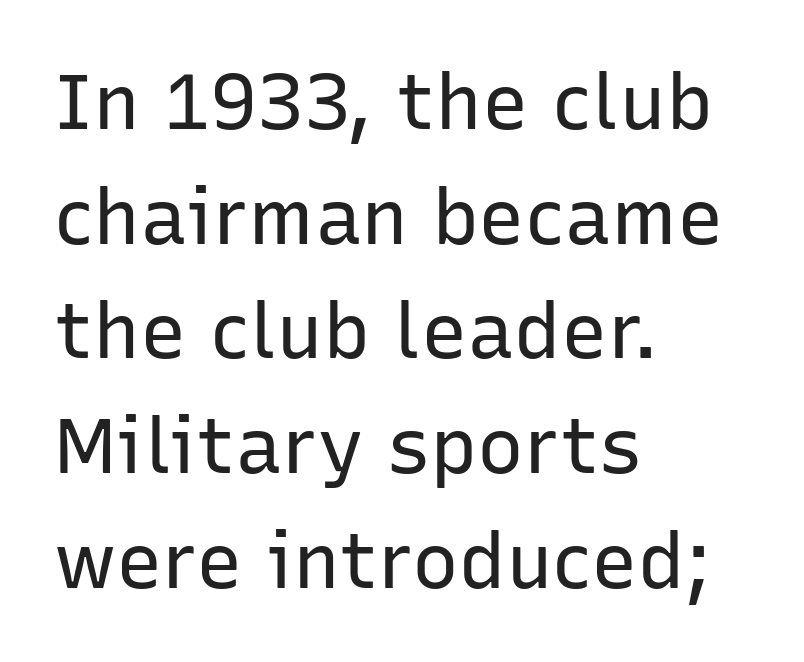
The rendering shows plain stroke endings on the letterforms — a sans-serif design. Type without underlining. Whoever set this chose a conventional vertical rhythm. In terms of letterspacing, this is plain default setting. This sample is left-justified, so line endings fall wherever the words run out.
